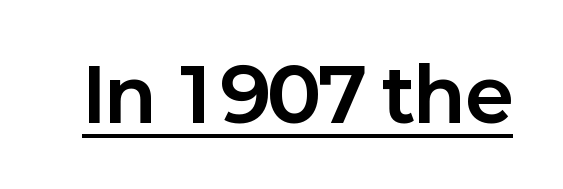
The image shows 73 px bold sans-serif type, upright; set normal letter spacing, underlined; low stroke contrast and a medium x-height.
